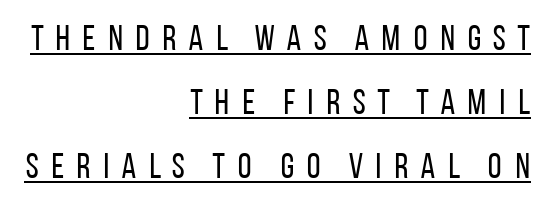
The image shows 35 px regular-weight, condensed sans-serif type, upright; set right-aligned, line spacing 1.83x, unusually wide letter spacing (+0.3 em), underlined; low stroke contrast and a large x-height.
